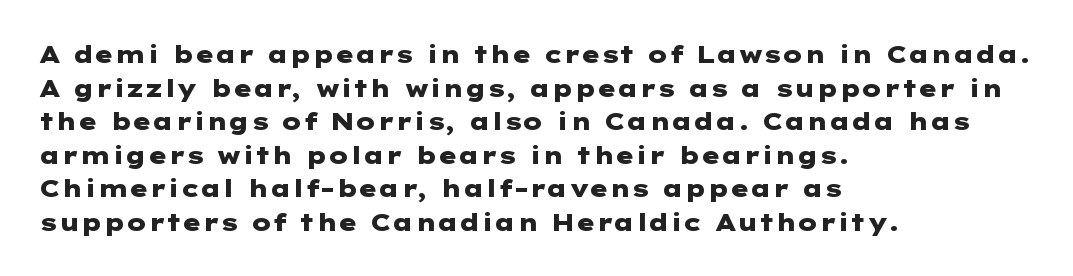
Any mark beneath the type? The region is blank. Regular leading. The face used here is rendered with its standard letterfit. These words are printed bold, with thick strokes throughout. Italic? Not at all — the glyphs are vertical. Left-aligned paragraph, ragged on the right.
